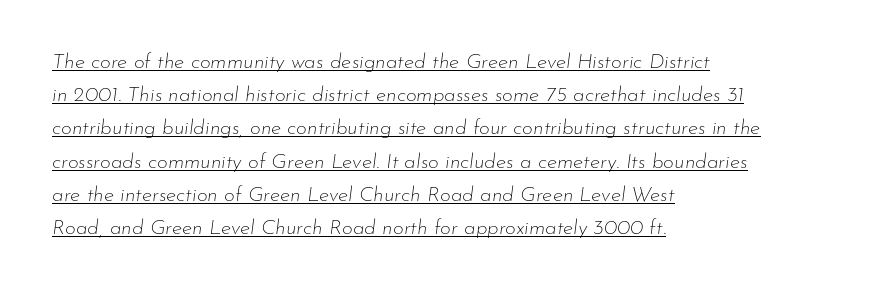
Default kerning and tracking; the words read as compact shapes. The passage shown is underscored from start to finish. Characters are canted at an angle relative to the baseline's perpendicular. Successive baselines arrive at the customary interval.
